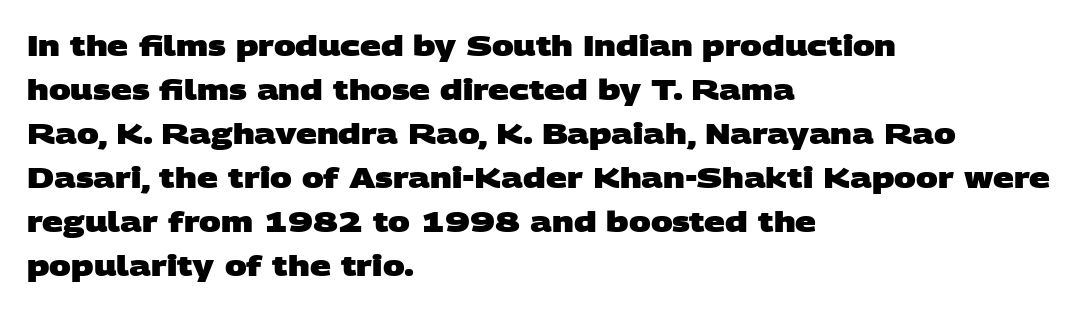
{"serif": "no", "bold": "yes", "weight": "heavy", "width": "wide", "stroke_contrast": "low", "x_height": "large", "monospaced": "no", "underline": "no", "align": "left", "line_spacing": "normal", "line_spacing_ratio": 1.52, "letter_spacing": "normal", "letter_spacing_em": 0.0, "glyph_px": 29}
